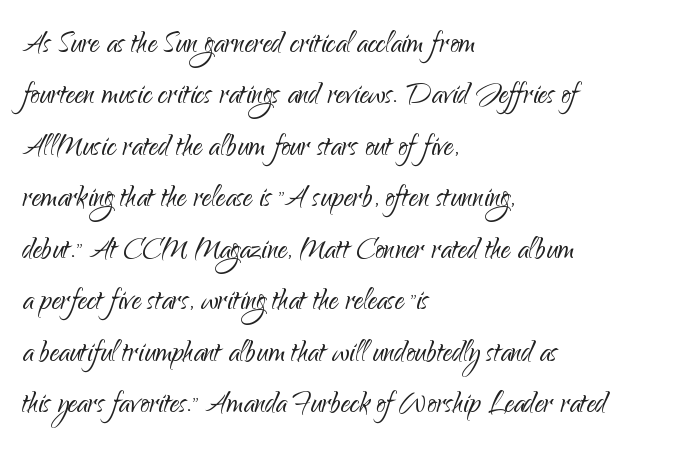
The image shows 37 px light sans-serif type; set left-aligned, normal line spacing (1.39x), normal letter spacing, not underlined; low stroke contrast and a small x-height.
